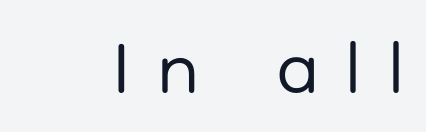
You can tell it's not italic because the verticals are truly vertical. The tracking reads as deliberately expanded to a designer's eye. This sample has the flowing, uneven cadence of proportional lettering. The characters display no serif detailing; their extremities are plain. Weight: regular or lighter.
